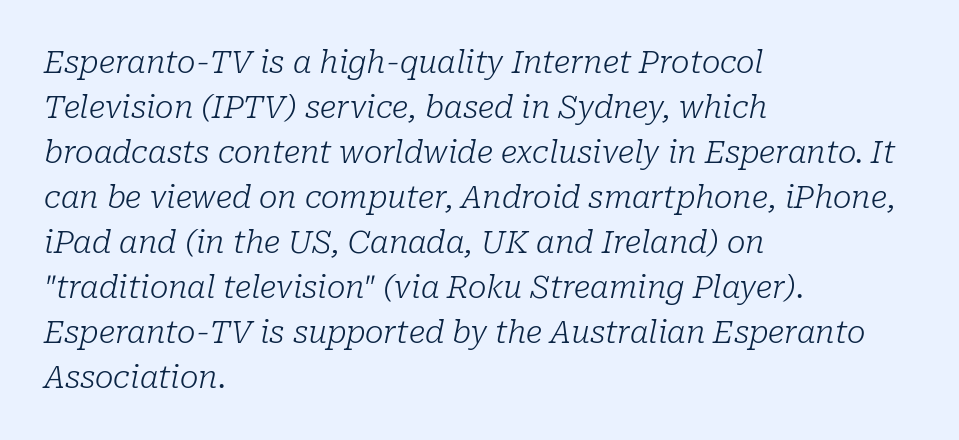
The image shows 31 px light serif type, italic (leaning right); set left-aligned, normal line spacing (1.45x), normal letter spacing, not underlined; low stroke contrast and a medium x-height.
